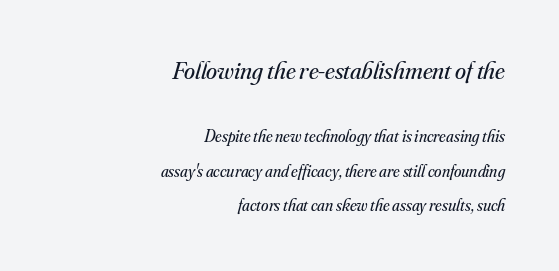
The image shows 25 px text type, italic (leaning right); set right-aligned, loose line spacing (2.04x), normal letter spacing, not underlined; the first (top) block is 1.47x larger.
